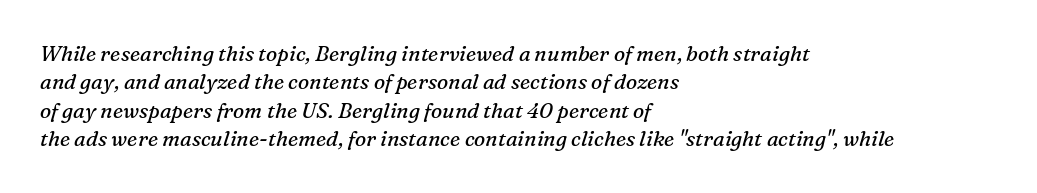
Each line starts at the same left margin while the right side varies. The passage shown stacks its lines at a standard gap. Italic? Definitely — the glyphs are oblique. Unmarked baselines from the first word to the last.
